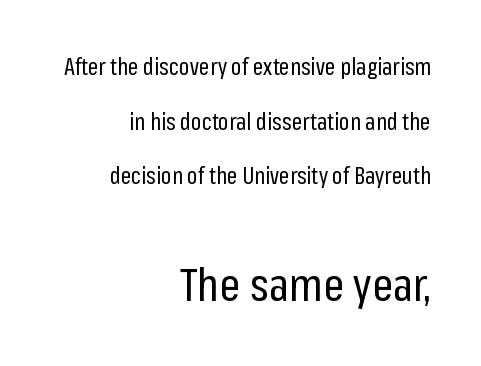
A typesetter would call this proportional, since set widths differ per character. Are there feet on the stems? There aren't — it's a sans. The block of text is sparse from top to bottom, with ample space between rows. Is the stroke heavy? The answer is a plain regular-or-lighter.
